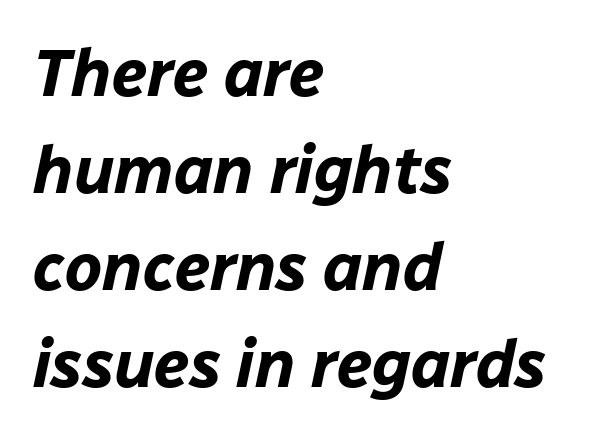
The lines in this sample share a left origin and differ only in where they stop. The gap between lines stays unmarked. Here the designer chose a conventional face with non-uniform glyph widths. How would I describe the line gaps? Plain and ordinary.
